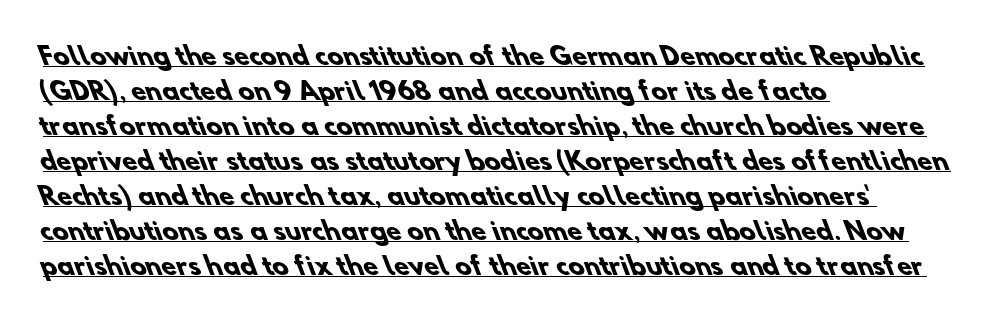
{"bold": "yes", "underline": "yes", "align": "left", "line_spacing": "normal", "line_spacing_ratio": 1.46, "letter_spacing": "normal", "letter_spacing_em": 0.0, "glyph_px": 24}
